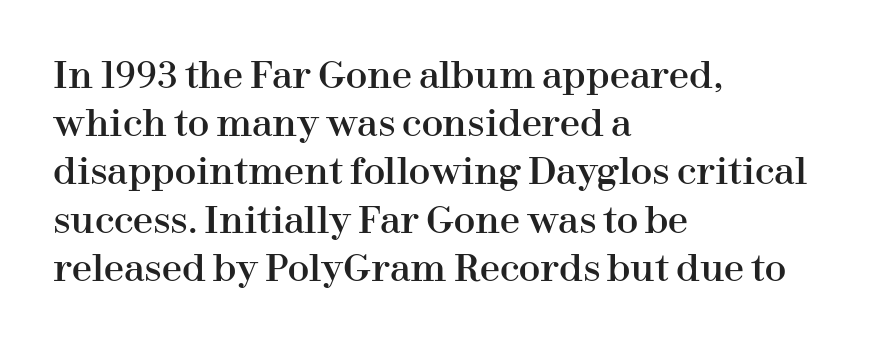
Nobody touched the tracking dial on this one. Clear beneath every line of the passage. The passage is arranged the way most books set body copy — flush left. The rendering uses natural spacing where letterforms have individual widths.
